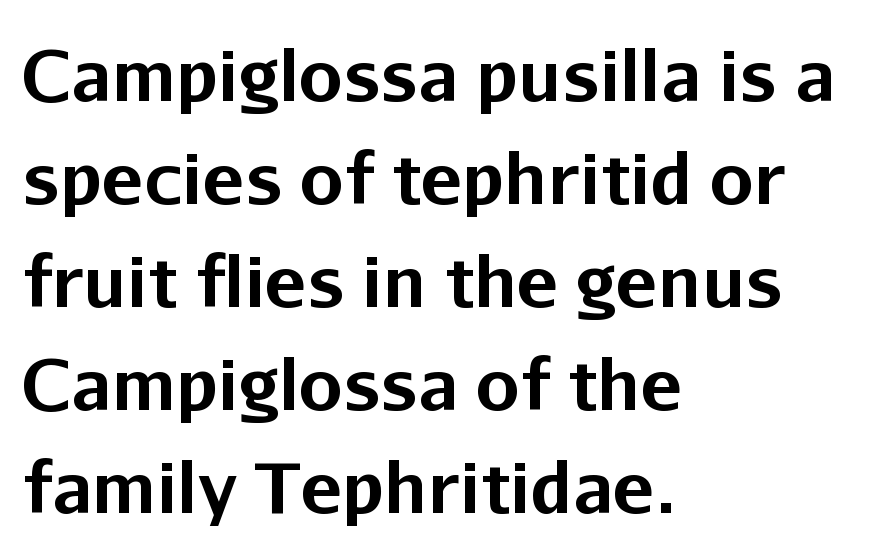
The image shows 70 px bold sans-serif type, upright; set left-aligned, normal line spacing (1.47x), normal letter spacing, not underlined; low stroke contrast and a medium x-height.
